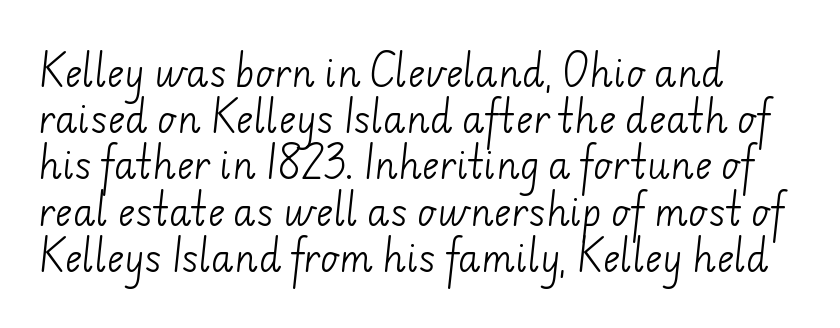
{"serif": "no", "bold": "no", "weight": "light", "width": "normal", "stroke_contrast": "low", "x_height": "small", "monospaced": "no", "underline": "no", "align": "left", "line_spacing": "normal", "line_spacing_ratio": 1.25, "letter_spacing": "normal", "letter_spacing_em": 0.0, "glyph_px": 37}
